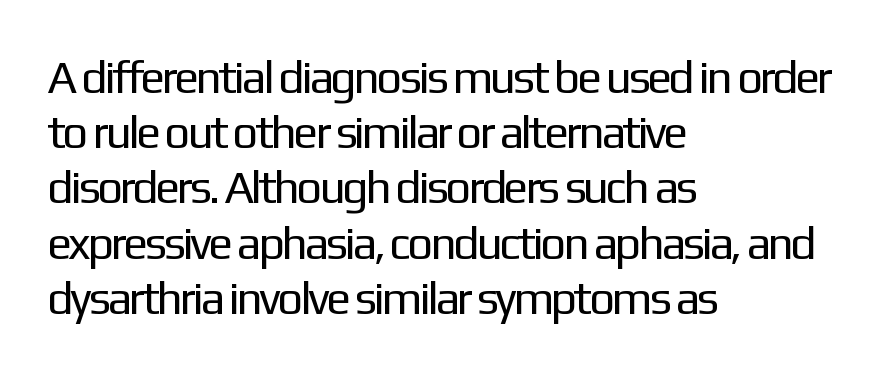
{"serif": "no", "italic": "no", "bold": "no", "weight": "regular", "width": "normal", "stroke_contrast": "low", "x_height": "medium", "monospaced": "no", "underline": "no", "align": "left", "line_spacing_ratio": 1.2, "letter_spacing": "normal", "letter_spacing_em": 0.0, "glyph_px": 46}
